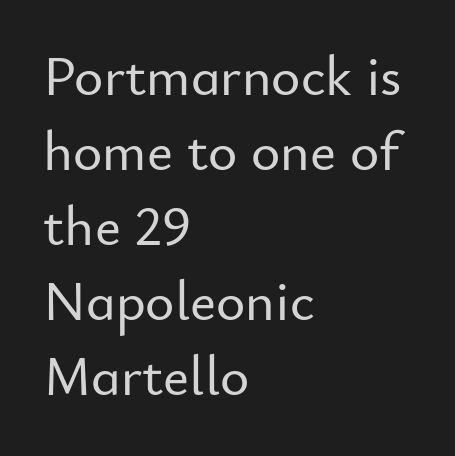
{"serif": "no", "italic": "no", "width": "normal", "stroke_contrast": "low", "x_height": "small", "monospaced": "no", "underline": "no", "align": "left", "line_spacing": "normal", "line_spacing_ratio": 1.34, "letter_spacing": "normal", "letter_spacing_em": 0.0, "glyph_px": 56}
